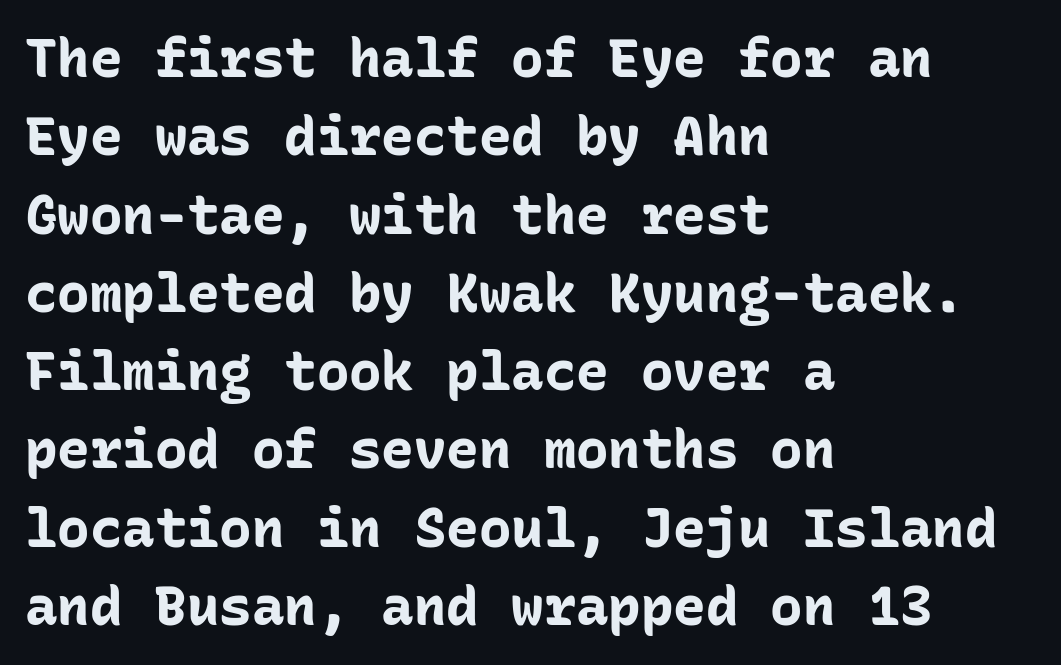
Q: Is the text bold? A: Yes.
Q: Is the text italic (slanted)? A: No, it is upright.
Q: Is the typeface a serif or a sans-serif typeface? A: Sans-serif.
Q: Is the text underlined? A: No.
Q: How is the paragraph aligned? A: Left-aligned.
Q: Is the spacing between letters normal or unusually wide? A: Normal.
Q: Is the spacing between lines tight, normal or loose? A: Normal.
Q: Width (condensed, normal, or wide)? A: Normal.
Q: Stroke contrast? A: Low.
Q: x-height? A: Medium.
Q: Monospaced? A: Yes.
